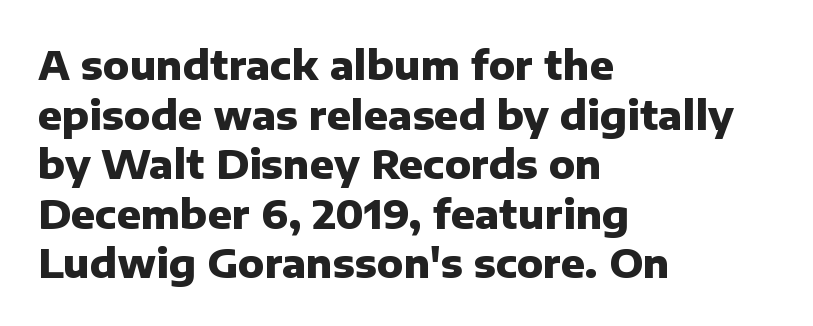
The foot of each line stays bare and open. Style check: upright. A dark, heavy texture on the line: the type is bold. Short and long lines alike share a common starting point at left.
